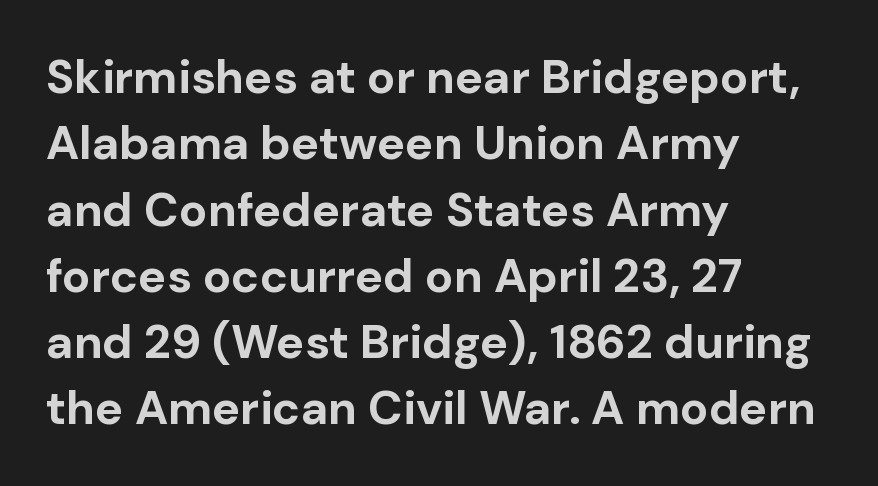
The image shows 47 px bold sans-serif type, upright; set left-aligned, normal line spacing (1.41x), normal letter spacing, not underlined; low stroke contrast and a medium x-height.
